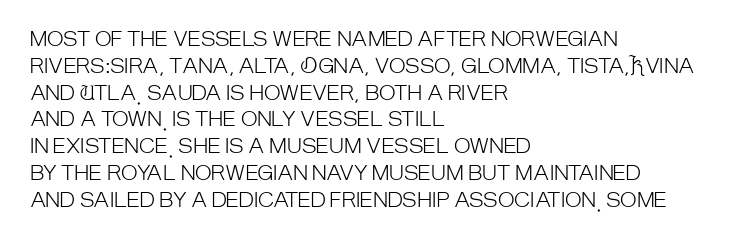
Q: Is the text bold? A: No.
Q: Is the text italic (slanted)? A: No, it is upright.
Q: Is the text underlined? A: No.
Q: How is the paragraph aligned? A: Left-aligned.
Q: Is the spacing between letters normal or unusually wide? A: Normal.
Q: Is the spacing between lines tight, normal or loose? A: Normal.
